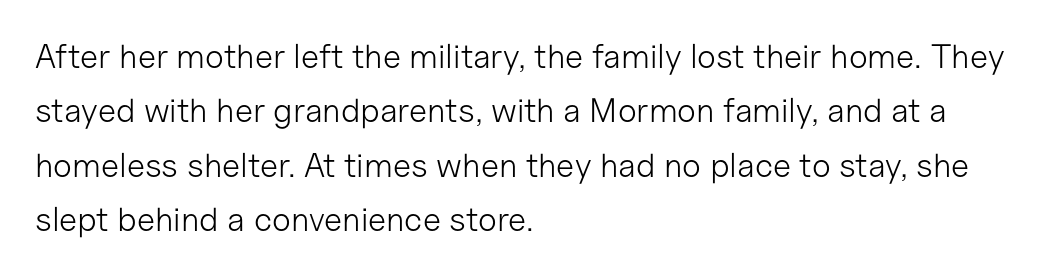
Q: Is the text bold? A: No.
Q: Is the text italic (slanted)? A: No, it is upright.
Q: Is the typeface a serif or a sans-serif typeface? A: Sans-serif.
Q: Is the text underlined? A: No.
Q: How is the paragraph aligned? A: Left-aligned.
Q: Is the spacing between letters normal or unusually wide? A: Normal.
Q: Is the spacing between lines tight, normal or loose? A: Normal.
Q: Width (condensed, normal, or wide)? A: Normal.
Q: Stroke contrast? A: Low.
Q: x-height? A: Medium.
Q: Monospaced? A: No.
